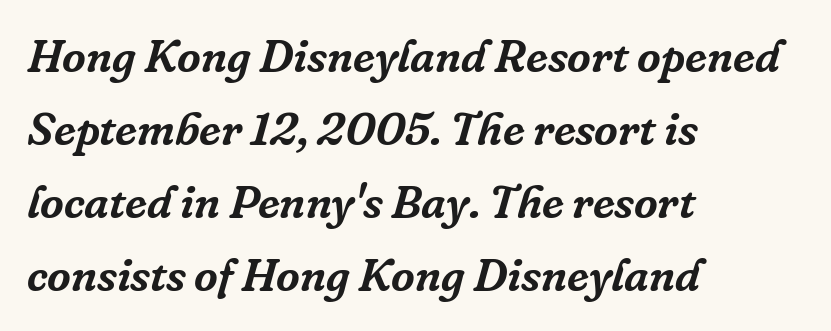
The image shows 46 px serif type, italic (leaning right); set left-aligned, normal line spacing (1.59x), normal letter spacing, not underlined; low stroke contrast and a medium x-height.
